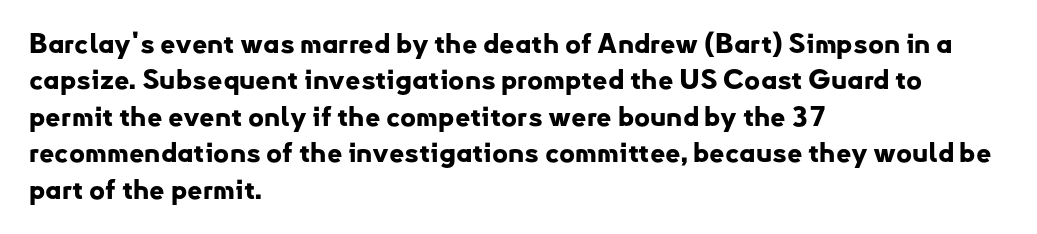
{"italic": "no", "bold": "yes", "underline": "no", "align": "left", "line_spacing": "normal", "line_spacing_ratio": 1.35, "letter_spacing": "normal", "letter_spacing_em": 0.0, "glyph_px": 27}
